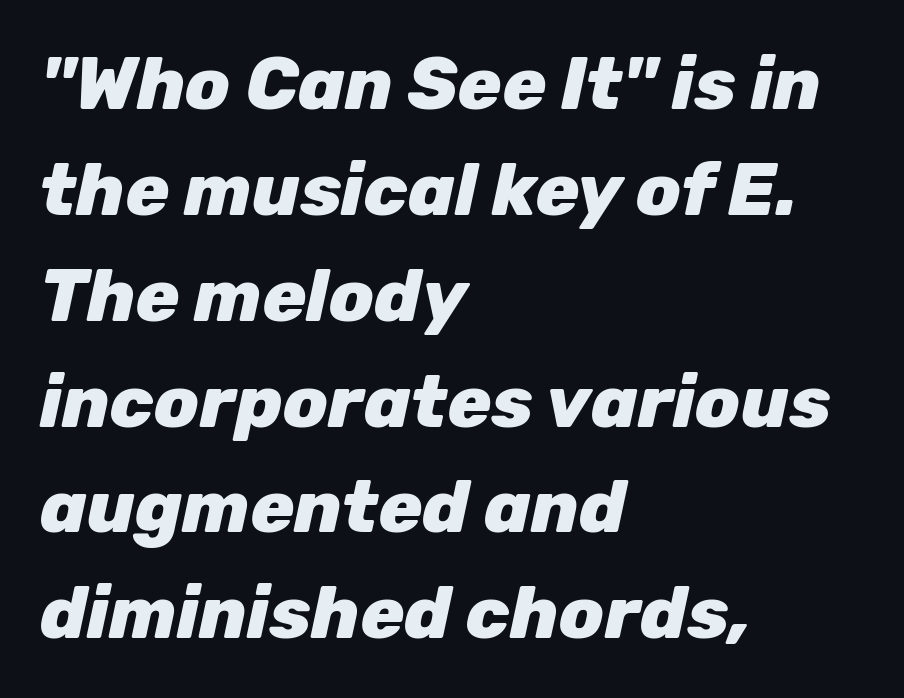
Every row of glyphs begins at an identical x-position on the left. Letters rest on an invisible, unmarked baseline. This sample has the flowing, uneven cadence of proportional lettering. Whoever set this chose a conventional vertical rhythm.
